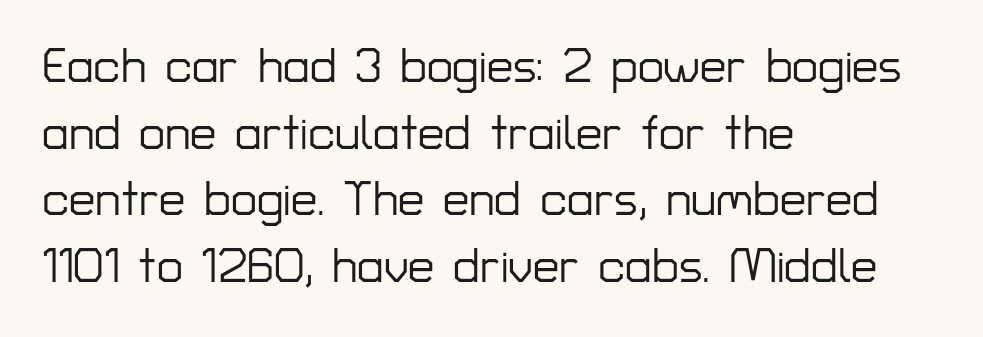
Honestly, the row spacing looks completely unremarkable. Nope, no serifs anywhere on these letters. The letters sit at their default tracking, neither squeezed nor spread. Looks like regular typesetting: each glyph gets only the width it needs. Nobody drew a line under any word here. Is there any slant? The stems are plumb.
